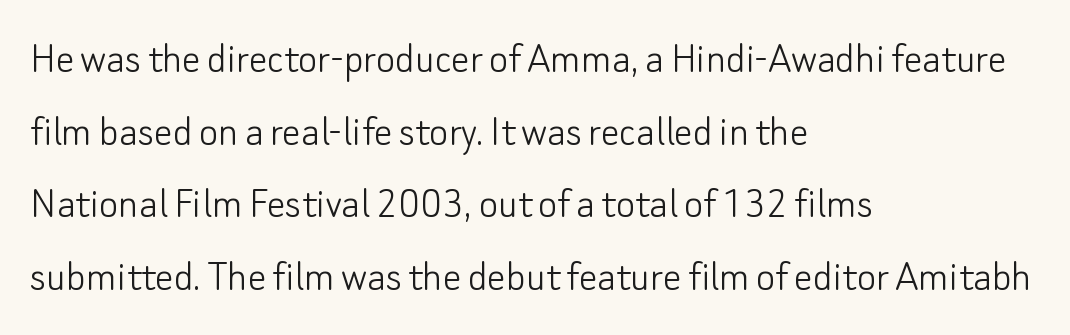
{"serif": "no", "italic": "no", "bold": "no", "weight": "light", "width": "normal", "stroke_contrast": "low", "x_height": "small", "monospaced": "no", "underline": "no", "align": "left", "line_spacing": "normal", "line_spacing_ratio": 1.58, "letter_spacing": "normal", "letter_spacing_em": 0.0, "glyph_px": 46}
